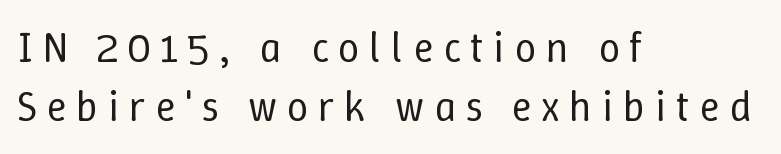
Q: Is the text bold? A: No.
Q: Is the text italic (slanted)? A: No, it is upright.
Q: Is the text underlined? A: No.
Q: How is the paragraph aligned? A: Left-aligned.
Q: Is the spacing between letters normal or unusually wide? A: Unusually wide.
Q: Is the spacing between lines tight, normal or loose? A: Normal.
Q: Width (condensed, normal, or wide)? A: Normal.
Q: Stroke contrast? A: Low.
Q: x-height? A: Medium.
Q: Monospaced? A: No.
